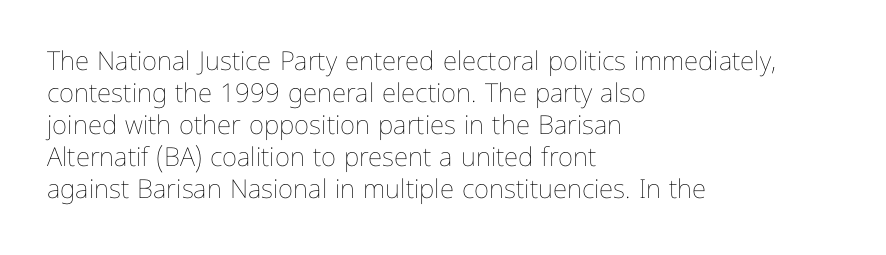
The passage shown is not underscored anywhere. Words appear dense and cohesive because spacing is normal. Alignment: flush left. Unlike italic type, these characters show no tilt at all.
